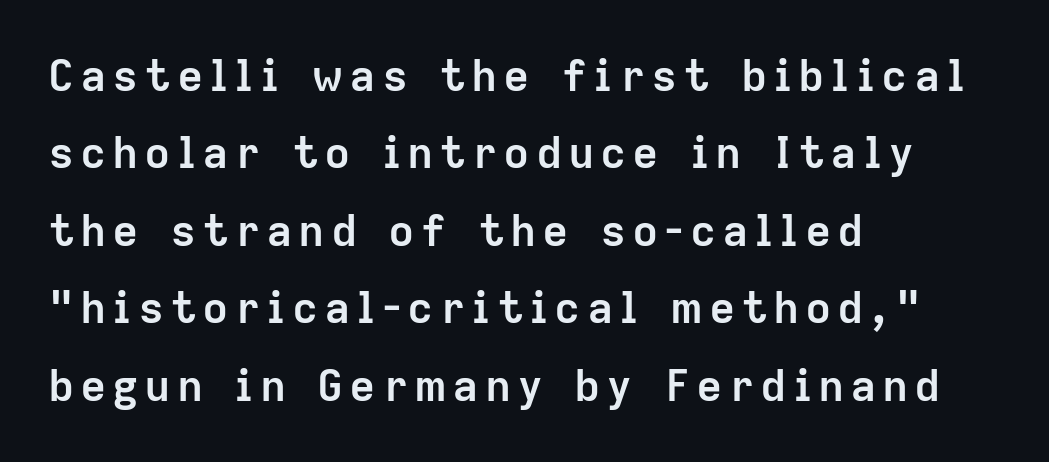
{"serif": "no", "italic": "no", "bold": "yes", "weight": "semibold", "width": "normal", "stroke_contrast": "low", "x_height": "medium", "monospaced": "no", "underline": "no", "align": "left", "line_spacing_ratio": 1.76, "glyph_px": 44}
